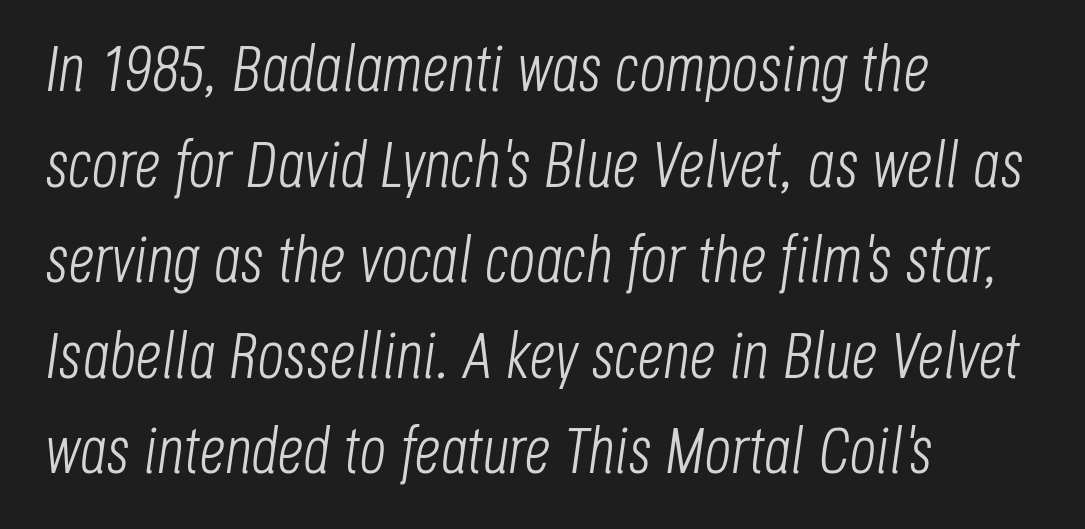
Q: Is the text bold? A: No.
Q: Is the text italic (slanted)? A: Yes, it leans right by about 8 degrees.
Q: Is the text underlined? A: No.
Q: How is the paragraph aligned? A: Left-aligned.
Q: Is the spacing between letters normal or unusually wide? A: Normal.
Q: Is the spacing between lines tight, normal or loose? A: Normal.
Q: Width (condensed, normal, or wide)? A: Condensed.
Q: Stroke contrast? A: Low.
Q: x-height? A: Large.
Q: Monospaced? A: No.
